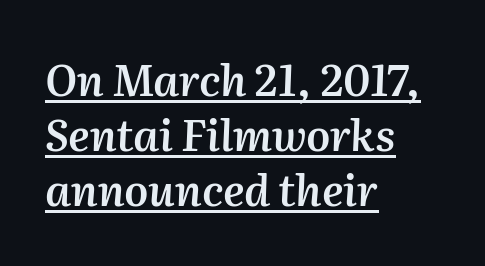
{"italic": "yes", "lean": "right", "slant_degrees": 2, "bold": "semi", "weight": "semibold", "width": "normal", "stroke_contrast": "medium", "x_height": "medium", "monospaced": "no", "underline": "yes", "align": "left", "line_spacing": "normal", "line_spacing_ratio": 1.28, "letter_spacing": "normal", "letter_spacing_em": 0.0, "glyph_px": 43}
